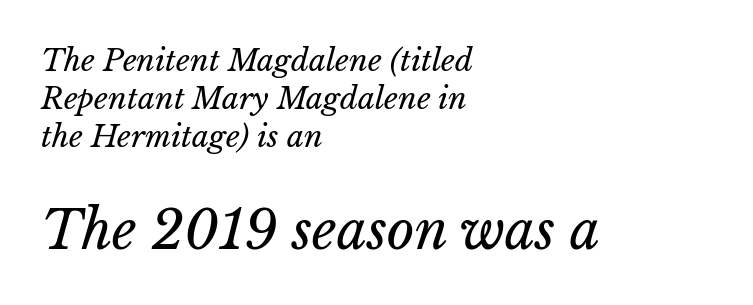
The typesetting does not lean heavy: it is not bold. Type without underlining. Slanted lettering throughout. Students, note that the glyphs here touch the page at normal intervals. You could not count columns in this text — the font is proportionally spaced.
